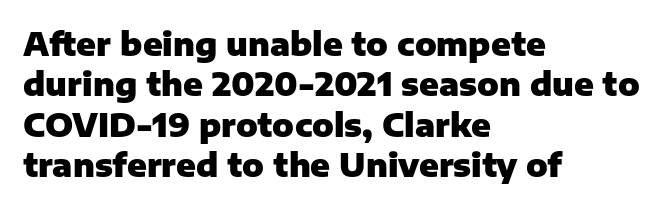
The rendering uses a moderate line-height, typical for paragraphs. What weight is shown? A full bold with thick strokes. The letters sit at their default tracking, neither squeezed nor spread. Font category for this specimen: sans-serif.
